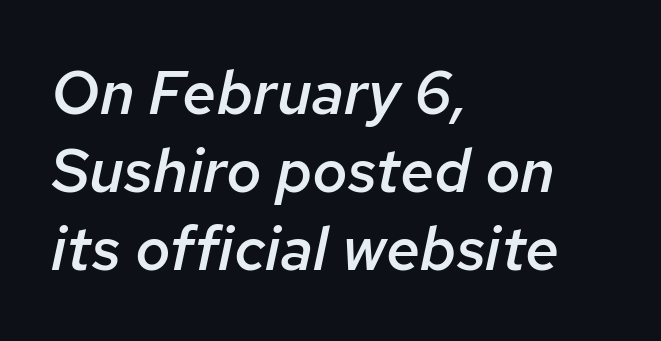
{"italic": "yes", "lean": "right", "slant_degrees": 12, "bold": "semi", "weight": "semibold", "width": "normal", "stroke_contrast": "low", "x_height": "medium", "monospaced": "no", "underline": "no", "align": "left", "line_spacing": "normal", "line_spacing_ratio": 1.28, "letter_spacing": "normal", "letter_spacing_em": 0.0, "glyph_px": 61}
